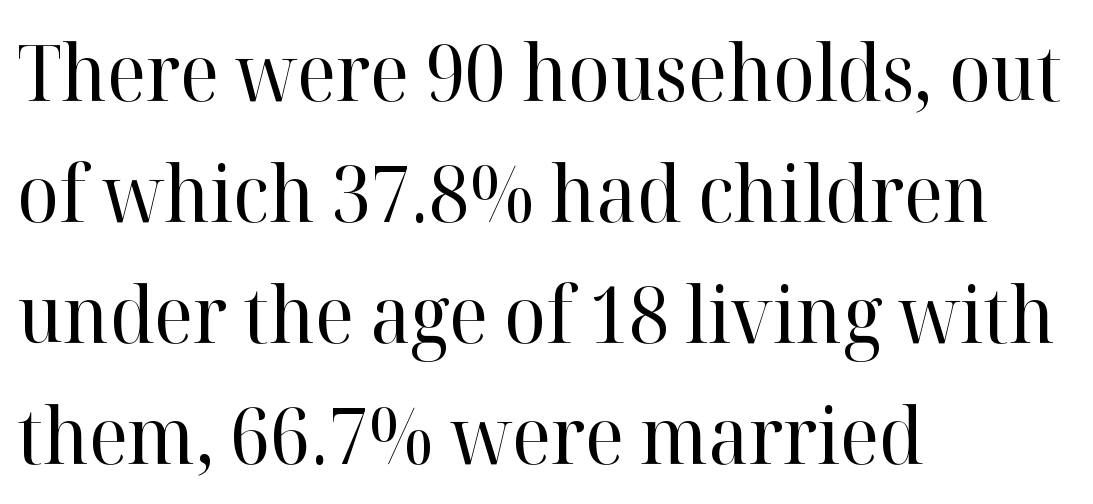
Q: Is the text bold? A: No.
Q: Is the text italic (slanted)? A: No, it is upright.
Q: Is the typeface a serif or a sans-serif typeface? A: Serif.
Q: Is the text underlined? A: No.
Q: How is the paragraph aligned? A: Left-aligned.
Q: Is the spacing between letters normal or unusually wide? A: Normal.
Q: Is the spacing between lines tight, normal or loose? A: Normal.
Q: Width (condensed, normal, or wide)? A: Normal.
Q: Stroke contrast? A: High.
Q: x-height? A: Medium.
Q: Monospaced? A: No.
